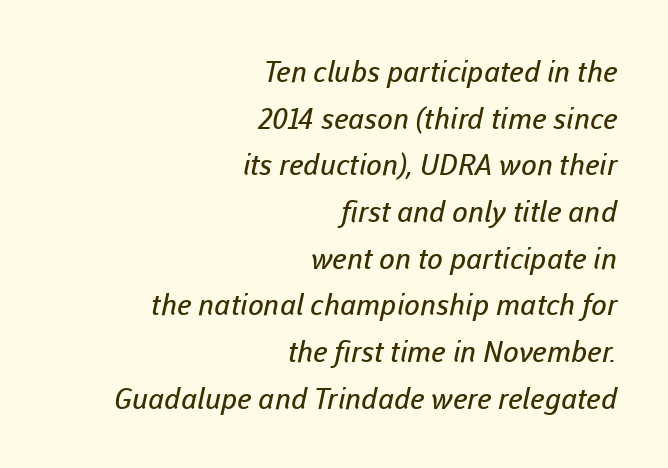
These lines stack with their right ends in a neat column. Each row of text sits above clean, open space. The font family rendered here belongs to the sans-serif group. Unbolded letterforms with no extra heft. These lines are rendered in a variable-pitch font.
